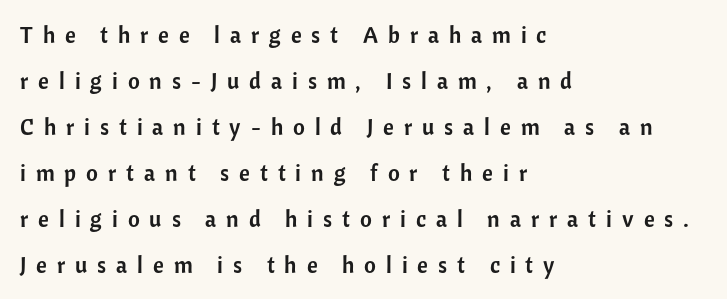
If you measured baseline to baseline, you'd find a long distance. The setting favours the left margin, as ordinary paragraphs usually do. Honestly, the letter spacing is so wide it's the main thing you notice. Upright lettering throughout. Letters rest on an invisible, unmarked baseline.
